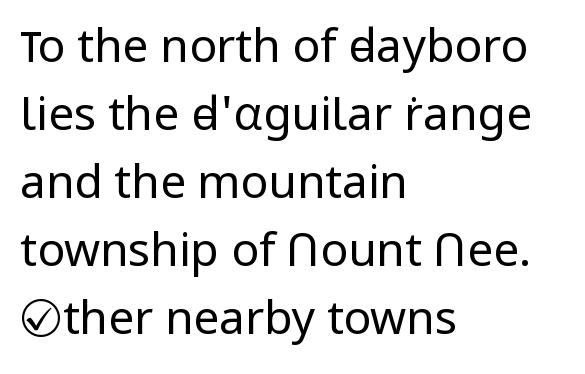
Q: Is the text bold? A: No.
Q: Is the text italic (slanted)? A: No, it is upright.
Q: Is the typeface a serif or a sans-serif typeface? A: Sans-serif.
Q: Is the text underlined? A: No.
Q: How is the paragraph aligned? A: Left-aligned.
Q: Is the spacing between letters normal or unusually wide? A: Normal.
Q: Is the spacing between lines tight, normal or loose? A: Normal.
Q: Width (condensed, normal, or wide)? A: Normal.
Q: Stroke contrast? A: Low.
Q: x-height? A: Medium.
Q: Monospaced? A: No.
